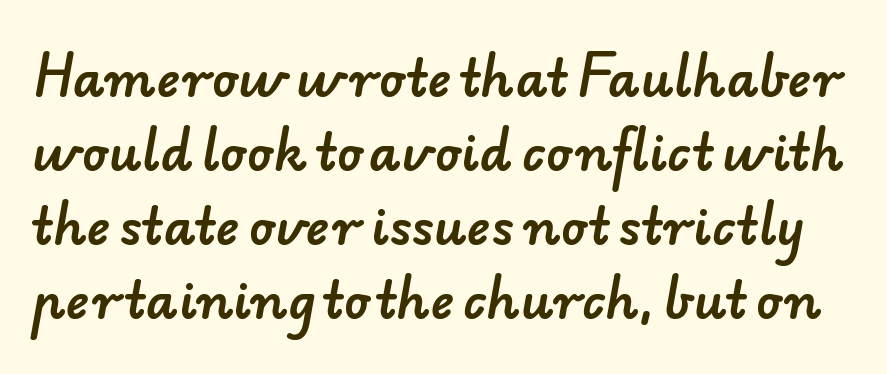
The image shows 50 px sans-serif type; set normal line spacing (1.48x), normal letter spacing, not underlined; low stroke contrast and a small x-height.
